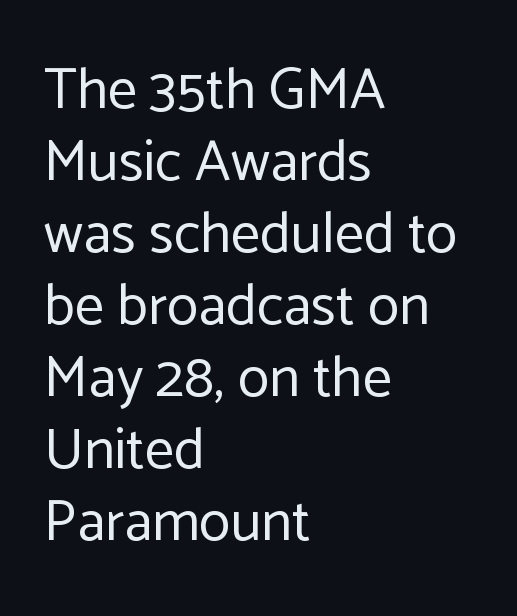
{"serif": "no", "italic": "no", "bold": "no", "weight": "regular", "width": "normal", "stroke_contrast": "low", "x_height": "medium", "monospaced": "no", "underline": "no", "align": "left", "line_spacing_ratio": 1.24, "letter_spacing": "normal", "letter_spacing_em": 0.0, "glyph_px": 58}
